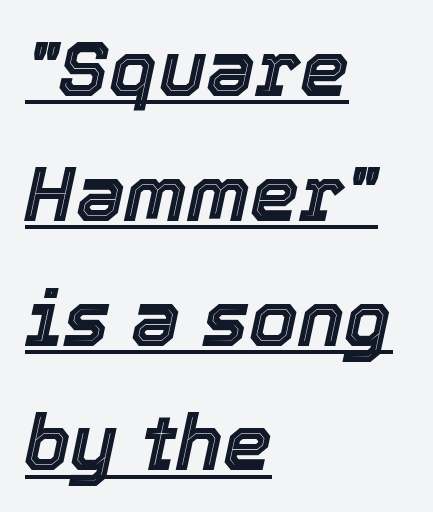
The image shows 78 px text type, italic (leaning right); set left-aligned, normal line spacing (1.6x), normal letter spacing, underlined; a medium x-height.
